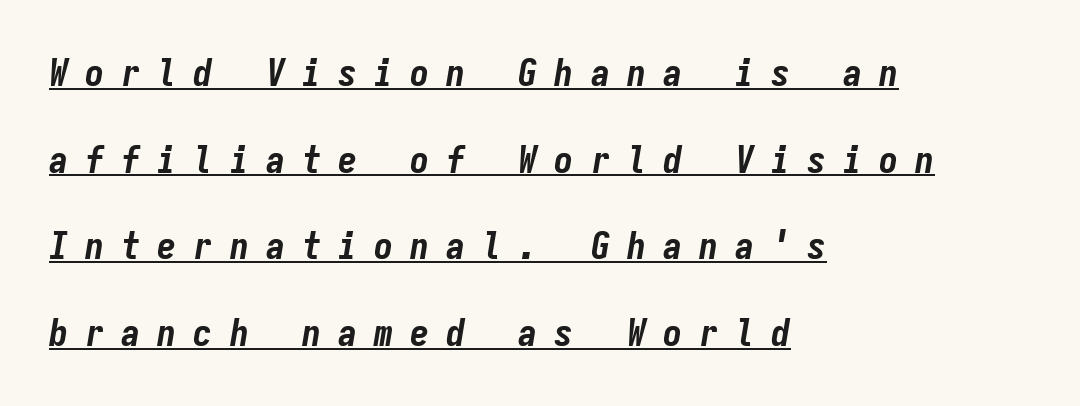
{"italic": "yes", "lean": "right", "slant_degrees": 9, "bold": "yes", "weight": "bold", "width": "condensed", "stroke_contrast": "low", "x_height": "medium", "monospaced": "yes", "underline": "yes", "align": "left", "line_spacing": "loose", "line_spacing_ratio": 2.28, "letter_spacing": "wide", "letter_spacing_em": 0.45, "glyph_px": 38}
